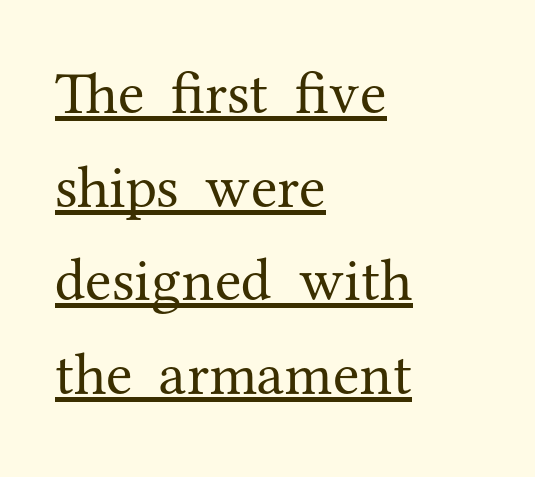
The image shows 60 px regular-weight serif type, upright; set left-aligned, normal line spacing (1.56x), normal letter spacing, underlined; medium stroke contrast and a medium x-height.
